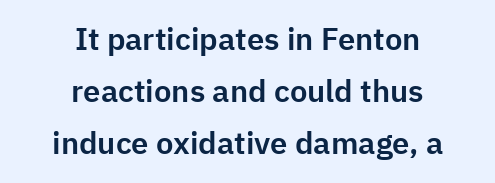
The image shows 31 px sans-serif type, upright; set centered, normal line spacing (1.67x), normal letter spacing, not underlined; low stroke contrast and a medium x-height.
